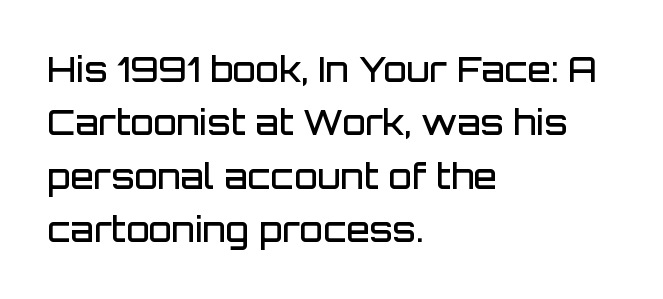
{"serif": "no", "italic": "no", "bold": "semi", "weight": "semibold", "width": "normal", "stroke_contrast": "low", "x_height": "large", "monospaced": "no", "underline": "no", "align": "left", "line_spacing": "normal", "line_spacing_ratio": 1.57, "letter_spacing": "normal", "letter_spacing_em": 0.0, "glyph_px": 34}
